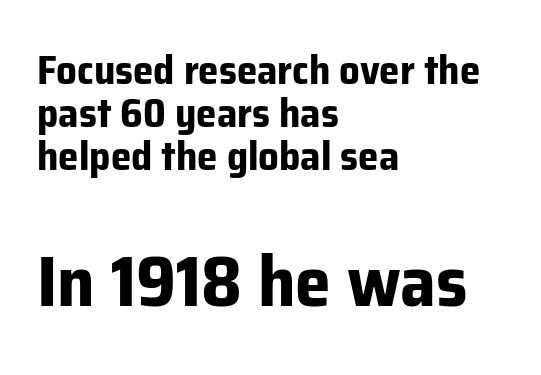
Character widths vary here, with narrow letters taking less room than wide ones. Quick note: interline space is minimal. The paragraph shown leans on its left margin. The gap between lines stays unmarked.
